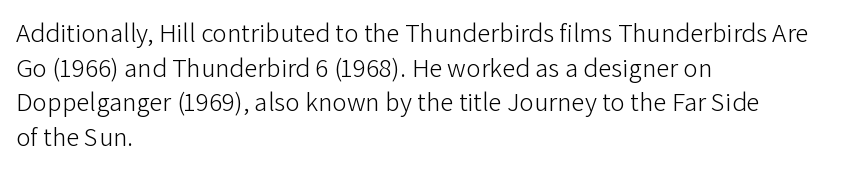
The image shows 27 px text type, upright; set left-aligned, normal line spacing (1.28x), normal letter spacing, not underlined.
